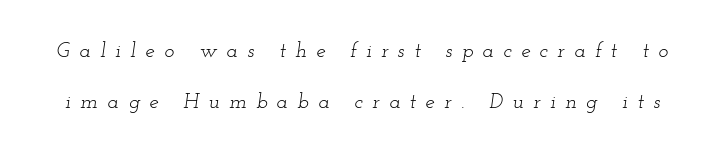
{"italic": "yes", "lean": "right", "slant_degrees": 12, "bold": "no", "underline": "no", "line_spacing": "loose", "line_spacing_ratio": 2.45, "letter_spacing": "wide", "letter_spacing_em": 0.45, "glyph_px": 21}
